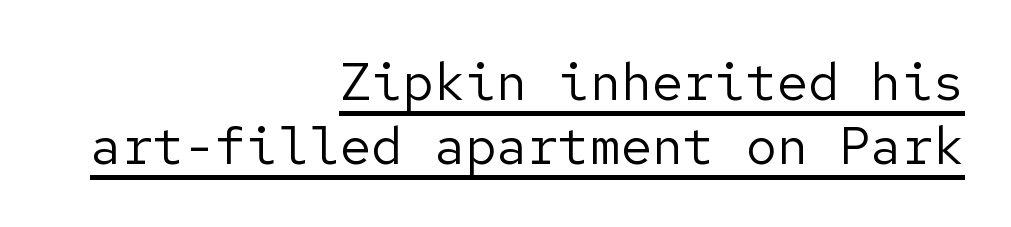
{"serif": "no", "italic": "no", "bold": "no", "weight": "regular", "width": "normal", "stroke_contrast": "low", "x_height": "medium", "underline": "yes", "align": "right", "line_spacing_ratio": 1.23, "letter_spacing": "normal", "letter_spacing_em": 0.0, "glyph_px": 52}
